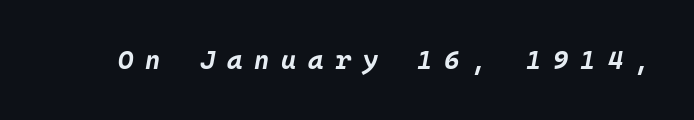
The image shows 26 px bold type, italic (leaning right); set unusually wide letter spacing (+0.46 em), not underlined.
